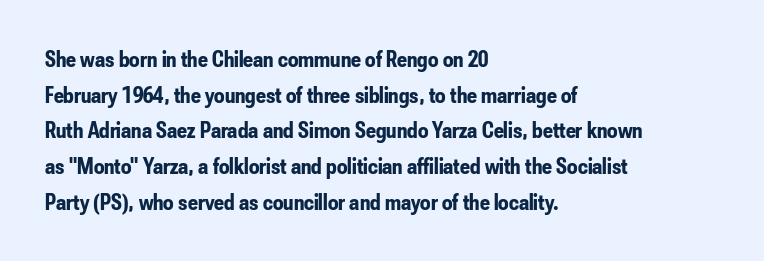
Is the block centered? No — it sits flush against the left margin. A full-strength bold gives these letters their thick strokes. The zone under the glyphs is completely vacant. This sample uses an upright cut, with every glyph sitting square on the baseline. The passage shown has conventional tracking throughout. The line-height multiplier appears to be the usual default.
